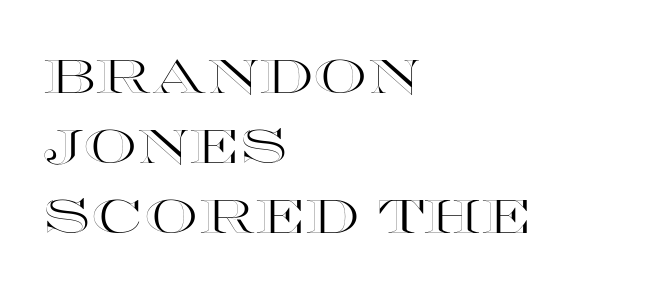
The image shows 48 px wide type, upright; set left-aligned, normal line spacing (1.46x), normal letter spacing, not underlined; a large x-height.
